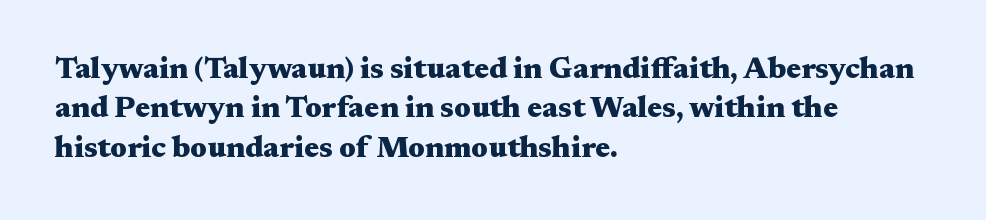
The image shows 30 px heavy, wide serif type, upright; set left-aligned, normal line spacing (1.31x), normal letter spacing, not underlined; medium stroke contrast and a medium x-height.
